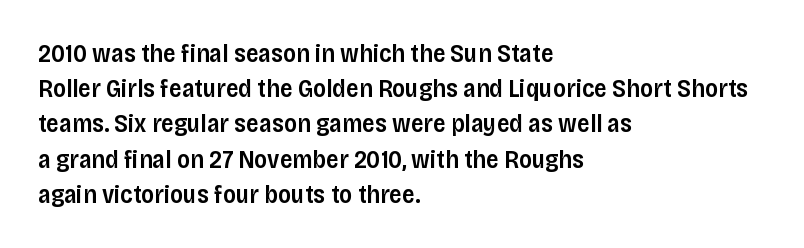
Heft: intermediate — a semibold. No word sits above an underline. Successive baselines arrive at the customary interval. Inter-character spacing is left at the font's built-in metrics. Reading down the block, your eye returns to a fixed left position each line. Italic? Not at all — the glyphs are vertical.
